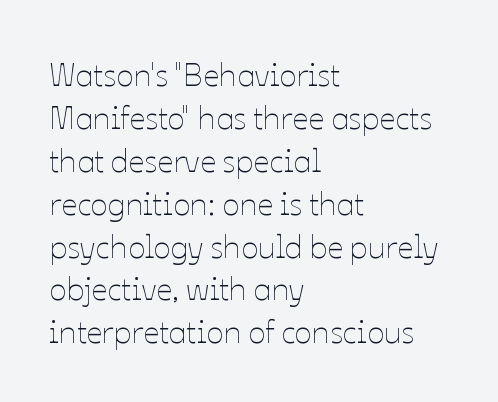
Q: Is the text bold? A: No.
Q: Is the text italic (slanted)? A: No, it is upright.
Q: Is the text underlined? A: No.
Q: How is the paragraph aligned? A: Left-aligned.
Q: Is the spacing between letters normal or unusually wide? A: Normal.
Q: Is the spacing between lines tight, normal or loose? A: Normal.
Q: Width (condensed, normal, or wide)? A: Normal.
Q: Stroke contrast? A: Low.
Q: x-height? A: Medium.
Q: Monospaced? A: No.
